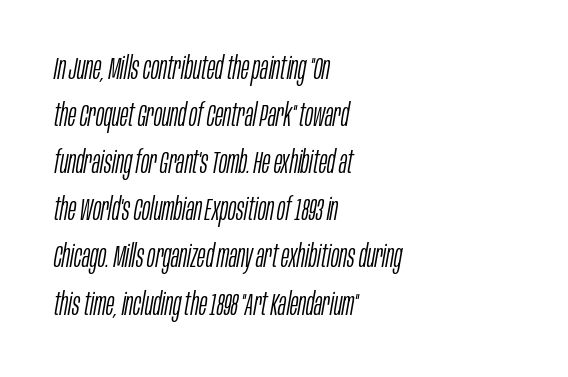
The image shows 31 px light, condensed type, italic (leaning right); set left-aligned, normal line spacing (1.52x), normal letter spacing, not underlined; low stroke contrast and a large x-height.
